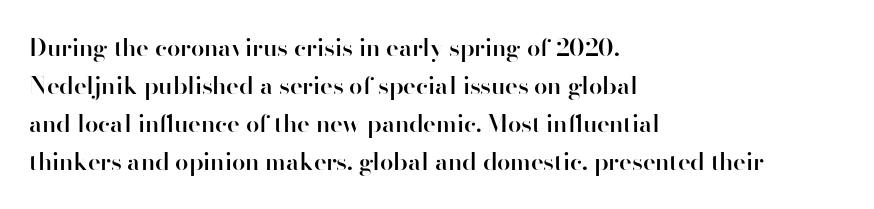
{"italic": "no", "bold": "semi", "underline": "no", "align": "left", "line_spacing": "normal", "line_spacing_ratio": 1.58, "letter_spacing": "normal", "letter_spacing_em": 0.0, "glyph_px": 24}
